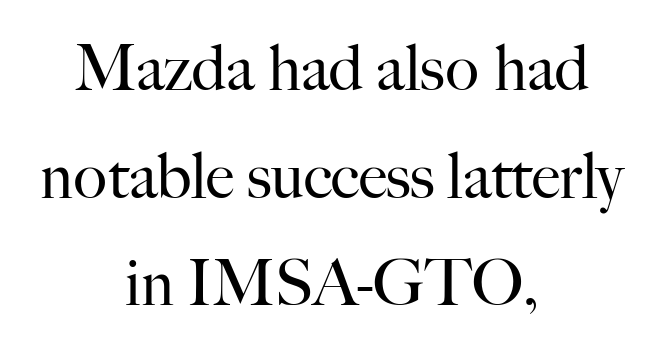
The image shows 63 px regular-weight serif type, upright; set centered, line spacing 1.71x, normal letter spacing, not underlined; high stroke contrast and a small x-height.
